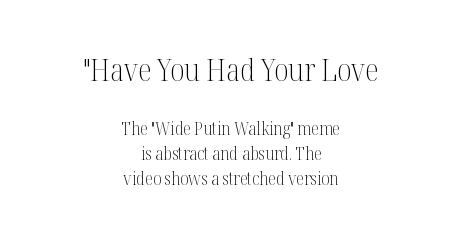
These lines were composed using upright roman letters. Check under the words: just untouched page. On a weight scale, this lands at 450 or below. Proportional: the letters do not fall into vertical columns.
